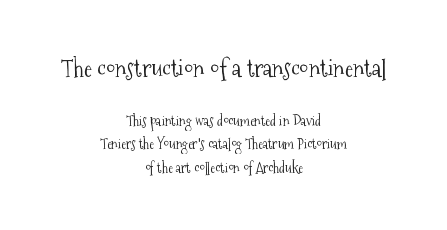
Type size steps down from the first block to the second. Whoever set this chose a conventional vertical rhythm. Italic? Not at all — the glyphs are vertical. Short note: letters normally spaced.
